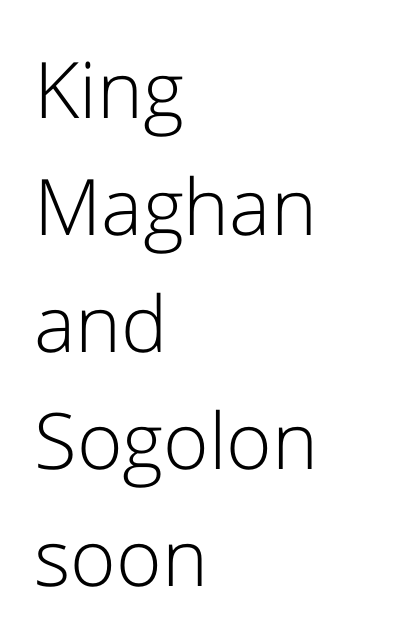
Rows of type keep a routine distance in the vertical direction. Is this a sans? Yes — the strokes have no serifs. Spacing between characters is what you'd get straight out of the box. Each line starts at the same left margin while the right side varies.
